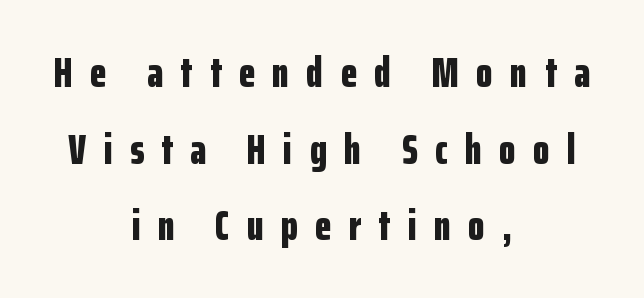
{"serif": "no", "italic": "no", "bold": "yes", "weight": "bold", "width": "condensed", "stroke_contrast": "low", "x_height": "medium", "monospaced": "no", "underline": "no", "align": "center", "line_spacing_ratio": 1.78, "letter_spacing": "wide", "letter_spacing_em": 0.4, "glyph_px": 43}
